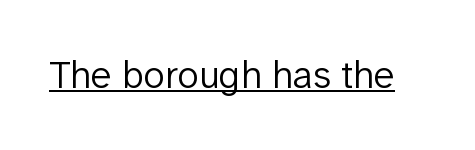
Note the varied advance widths — an 'i' is clearly narrower than an 'm'. Every stem runs plumb, perpendicular to the baseline. Emphasis is given by a line drawn under the lettering. Tracking value appears to be zero — textbook default spacing.
